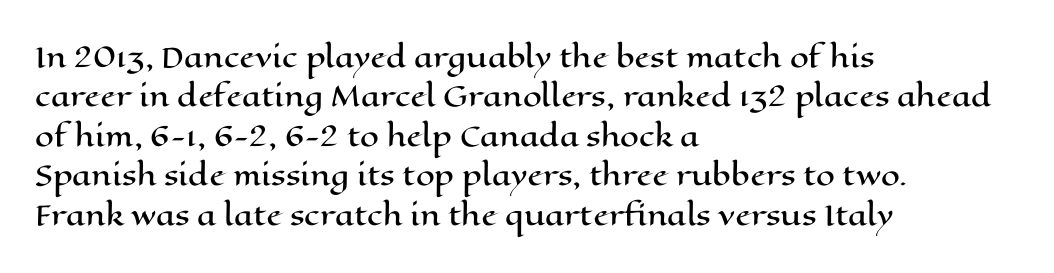
Rule under the text: the space is simply empty. The passage is arranged the way most books set body copy — flush left. This is the regular roman posture of the typeface. Default kerning and tracking; the words read as compact shapes.
